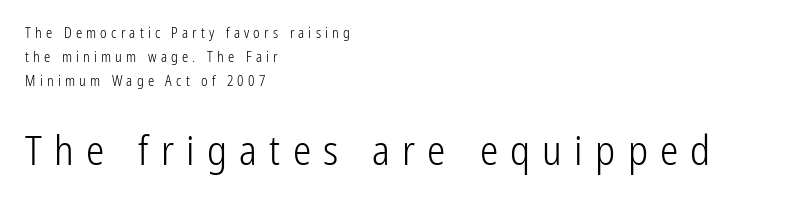
Q: Is the text bold? A: No.
Q: Is the text italic (slanted)? A: No, it is upright.
Q: Is the typeface a serif or a sans-serif typeface? A: Sans-serif.
Q: Is the text underlined? A: No.
Q: How is the paragraph aligned? A: Left-aligned.
Q: Is the spacing between letters normal or unusually wide? A: Unusually wide.
Q: Is the spacing between lines tight, normal or loose? A: Normal.
Q: Which block of text is set in a larger size, the first (top) or the second (bottom)? A: The second (bottom) one.
Q: Width (condensed, normal, or wide)? A: Condensed.
Q: Stroke contrast? A: Low.
Q: x-height? A: Medium.
Q: Monospaced? A: No.
